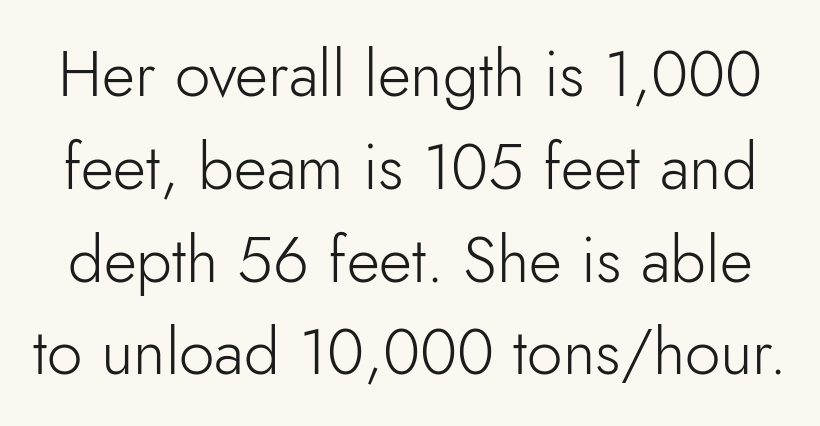
{"serif": "no", "italic": "no", "bold": "no", "weight": "light", "width": "normal", "stroke_contrast": "low", "x_height": "small", "monospaced": "no", "underline": "no", "line_spacing": "normal", "line_spacing_ratio": 1.45, "letter_spacing": "normal", "letter_spacing_em": 0.0, "glyph_px": 64}
